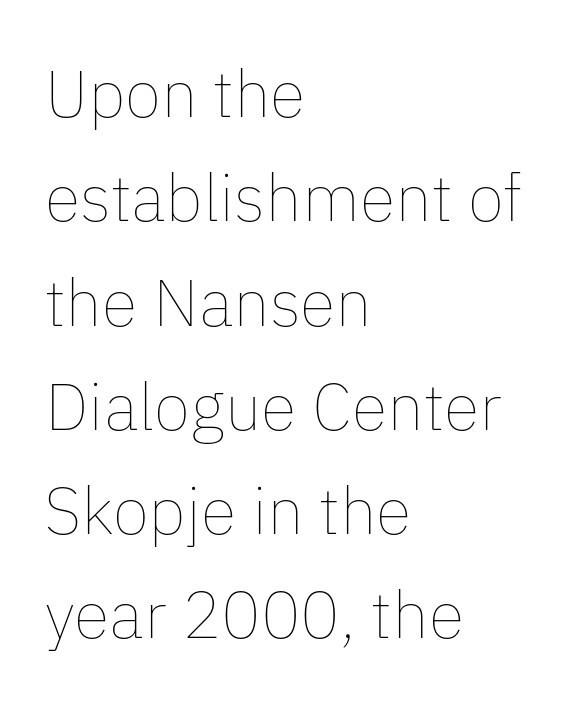
{"italic": "no", "bold": "no", "weight": "thin", "width": "normal", "stroke_contrast": "low", "x_height": "medium", "monospaced": "no", "underline": "no", "align": "left", "line_spacing": "normal", "line_spacing_ratio": 1.58, "letter_spacing": "normal", "letter_spacing_em": 0.0, "glyph_px": 66}
